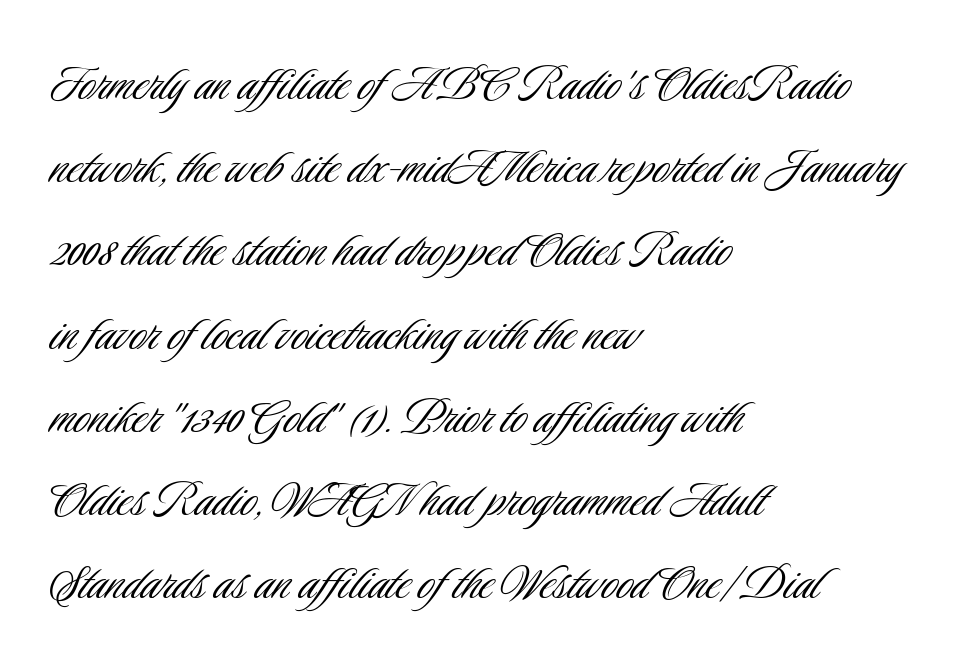
One glance says typical: line gaps are just what's usual. The face used here is a sans, in the tradition of grotesques and geometrics. One-word summary of the alignment: left.
